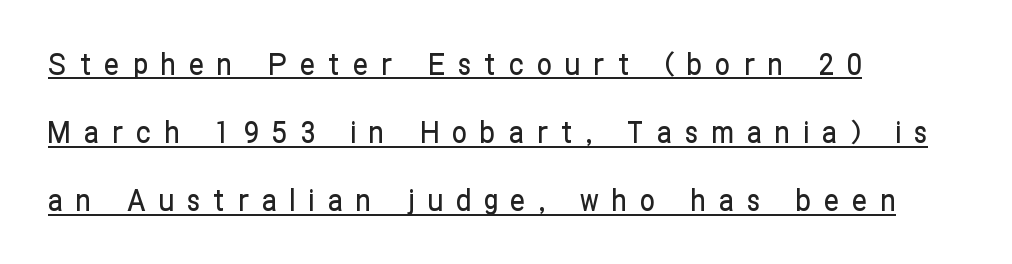
Q: Is the text italic (slanted)? A: No, it is upright.
Q: Is the typeface a serif or a sans-serif typeface? A: Sans-serif.
Q: Is the text underlined? A: Yes.
Q: How is the paragraph aligned? A: Left-aligned.
Q: Is the spacing between letters normal or unusually wide? A: Unusually wide.
Q: Is the spacing between lines tight, normal or loose? A: Loose.
Q: Width (condensed, normal, or wide)? A: Condensed.
Q: Stroke contrast? A: Low.
Q: x-height? A: Medium.
Q: Monospaced? A: No.
